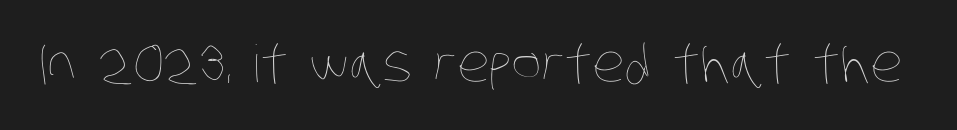
Q: Is the text bold? A: No.
Q: Is the text underlined? A: No.
Q: Is the spacing between letters normal or unusually wide? A: Normal.
Q: Width (condensed, normal, or wide)? A: Condensed.
Q: Stroke contrast? A: Low.
Q: x-height? A: Large.
Q: Monospaced? A: No.
